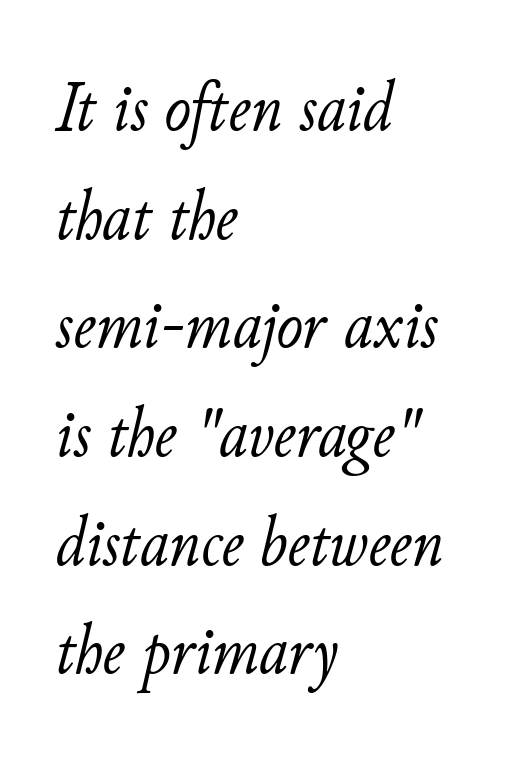
Is the block centered? No — it sits flush against the left margin. The horizontal fit of the characters is conventional and even. The typeface has the unassuming heft of standard copy or less. Is this a fixed-width face? No — the glyphs have proportional, varying widths.
